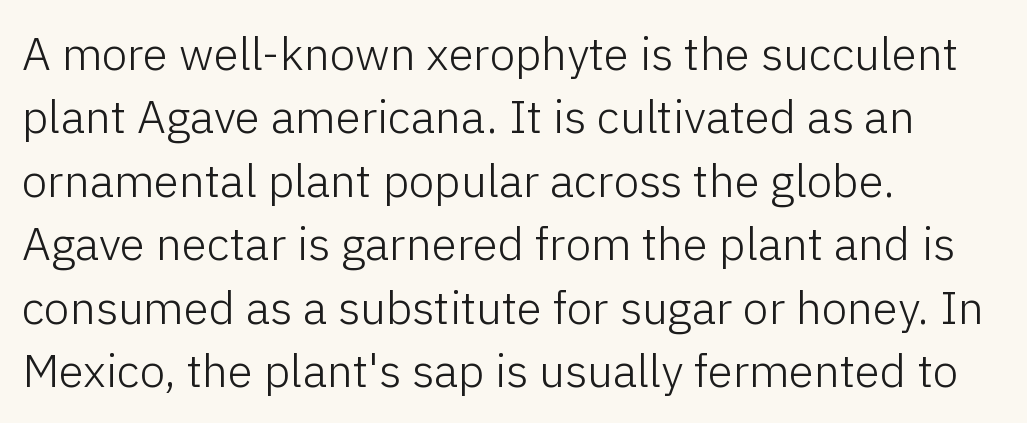
{"serif": "no", "italic": "no", "bold": "no", "weight": "light", "width": "normal", "stroke_contrast": "low", "x_height": "medium", "monospaced": "no", "underline": "no", "align": "left", "line_spacing": "normal", "line_spacing_ratio": 1.38, "letter_spacing": "normal", "letter_spacing_em": 0.0, "glyph_px": 46}
